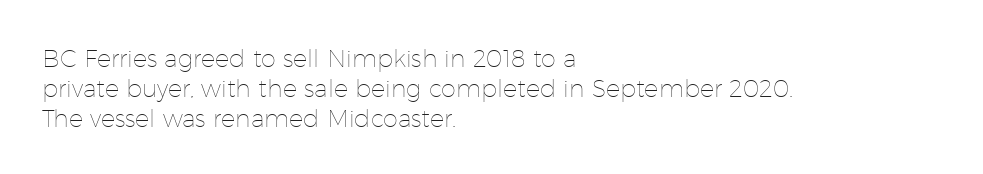
Q: Is the text bold? A: No.
Q: Is the text italic (slanted)? A: No, it is upright.
Q: Is the text underlined? A: No.
Q: How is the paragraph aligned? A: Left-aligned.
Q: Is the spacing between letters normal or unusually wide? A: Normal.
